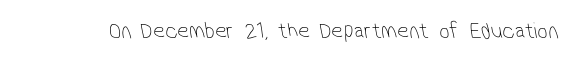
Q: Is the text bold? A: No.
Q: Is the text underlined? A: No.
Q: Is the spacing between letters normal or unusually wide? A: Normal.
